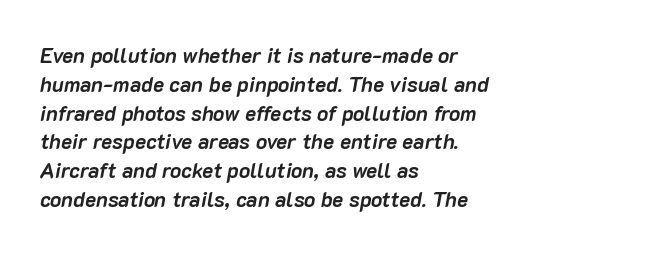
The image shows 21 px bold type, italic (leaning right); set left-aligned, normal line spacing (1.37x), normal letter spacing, not underlined.
